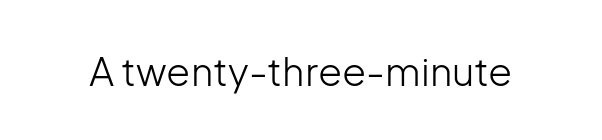
The letters advance in unequal steps, a hallmark of proportional type. Type style note: lacks serifs. Compared with typical body copy, the letter spacing here is the same. Heft: none added — not bold. Notice how the stems are strictly vertical — no italics here. Beneath every word, the page is bare.
